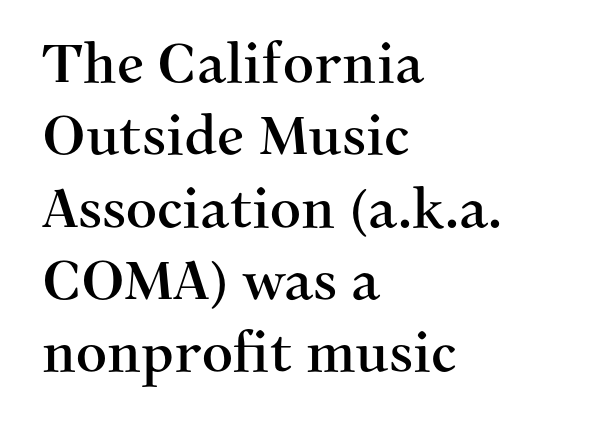
Q: Is the text italic (slanted)? A: No, it is upright.
Q: Is the typeface a serif or a sans-serif typeface? A: Serif.
Q: Is the text underlined? A: No.
Q: How is the paragraph aligned? A: Left-aligned.
Q: Is the spacing between letters normal or unusually wide? A: Normal.
Q: Is the spacing between lines tight, normal or loose? A: Normal.
Q: Width (condensed, normal, or wide)? A: Normal.
Q: Stroke contrast? A: Medium.
Q: x-height? A: Medium.
Q: Monospaced? A: No.
